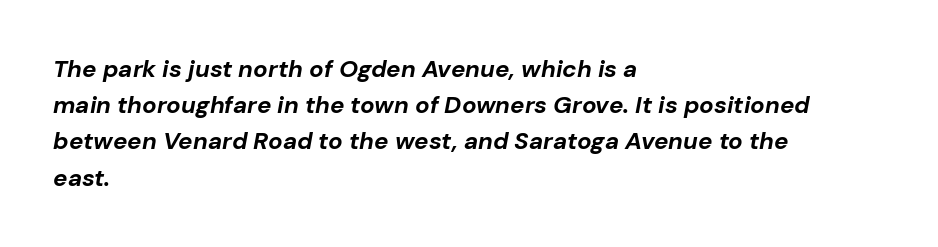
The image shows 24 px bold type, italic (leaning right); set left-aligned, normal line spacing (1.51x), normal letter spacing, not underlined.
